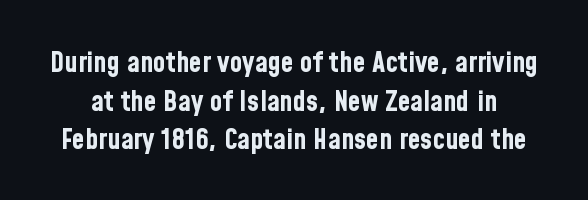
Q: Is the text bold? A: Yes.
Q: Is the text italic (slanted)? A: No, it is upright.
Q: Is the typeface a serif or a sans-serif typeface? A: Sans-serif.
Q: Is the text underlined? A: No.
Q: Is the spacing between letters normal or unusually wide? A: Normal.
Q: Is the spacing between lines tight, normal or loose? A: Normal.
Q: Width (condensed, normal, or wide)? A: Condensed.
Q: Stroke contrast? A: Low.
Q: x-height? A: Medium.
Q: Monospaced? A: No.
